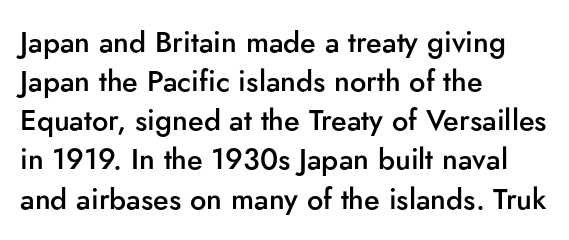
{"serif": "no", "italic": "no", "bold": "semi", "weight": "semibold", "width": "normal", "stroke_contrast": "low", "x_height": "small", "monospaced": "no", "underline": "no", "align": "left", "line_spacing": "normal", "line_spacing_ratio": 1.35, "letter_spacing": "normal", "letter_spacing_em": 0.0, "glyph_px": 29}
